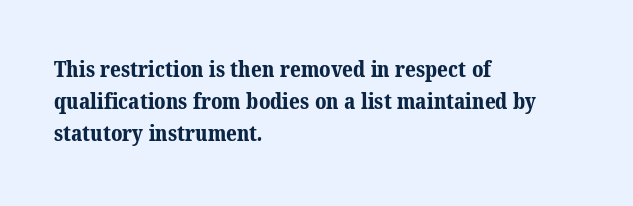
The image shows 21 px bold type; set left-aligned, normal line spacing (1.52x), normal letter spacing, not underlined.
